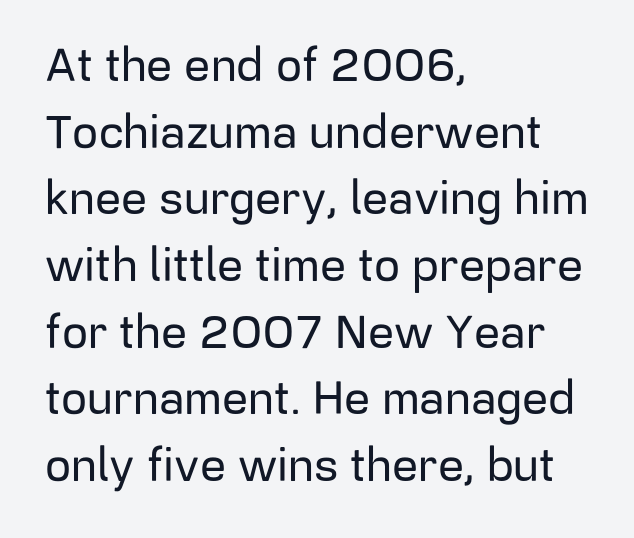
{"serif": "no", "italic": "no", "width": "normal", "stroke_contrast": "low", "x_height": "medium", "monospaced": "no", "underline": "no", "align": "left", "line_spacing": "normal", "line_spacing_ratio": 1.45, "letter_spacing": "normal", "letter_spacing_em": 0.0, "glyph_px": 46}
